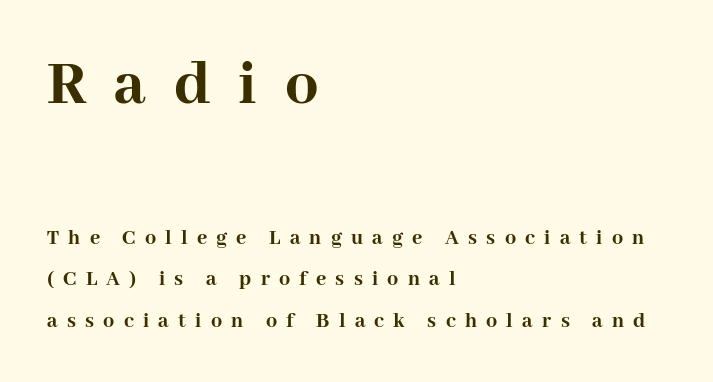
{"serif": "yes", "italic": "no", "bold": "yes", "weight": "semibold", "width": "normal", "stroke_contrast": "high", "x_height": "medium", "monospaced": "no", "underline": "no", "align": "left", "line_spacing_ratio": 1.89, "letter_spacing": "wide", "letter_spacing_em": 0.42, "larger_block": "first", "size_ratio": 3.0, "glyph_px": 66}
